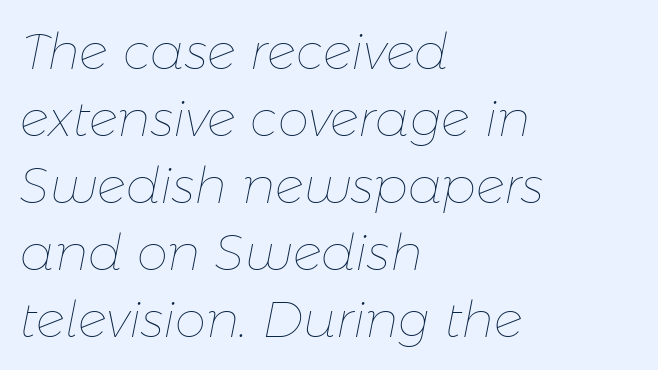
The type is set solid horizontally, with unmodified tracking. In terms of leading, this rendering sits right in the middle. Here the designer chose a conventional face with non-uniform glyph widths. The characters are drawn with everyday or finer stroke widths.
